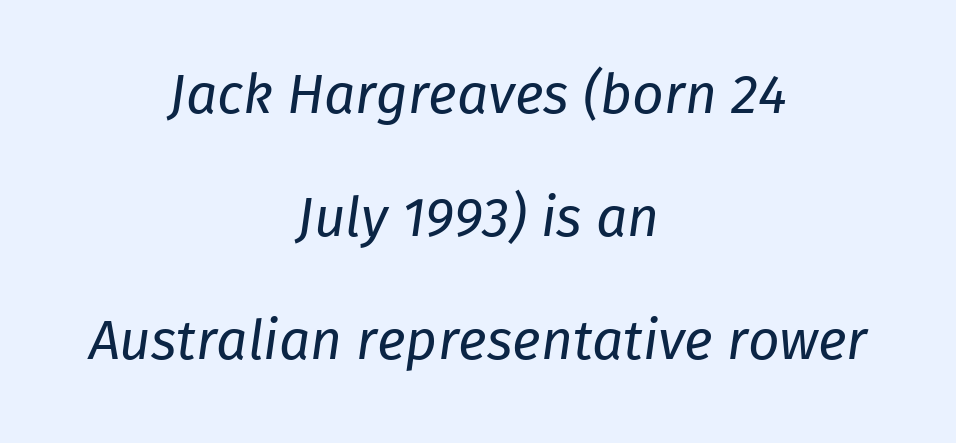
{"italic": "yes", "lean": "right", "slant_degrees": 8, "bold": "no", "weight": "regular", "width": "normal", "stroke_contrast": "low", "x_height": "medium", "monospaced": "no", "underline": "no", "align": "center", "line_spacing": "loose", "line_spacing_ratio": 2.24, "letter_spacing": "normal", "letter_spacing_em": 0.0, "glyph_px": 55}
